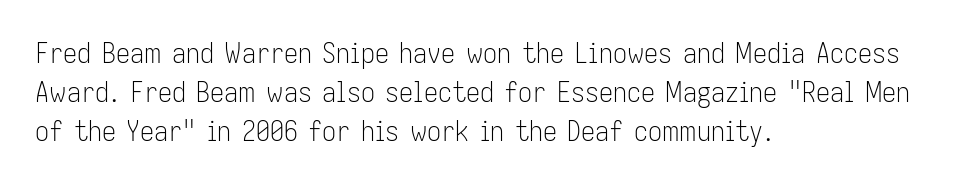
Q: Is the text bold? A: No.
Q: Is the text italic (slanted)? A: No, it is upright.
Q: Is the typeface a serif or a sans-serif typeface? A: Sans-serif.
Q: Is the text underlined? A: No.
Q: How is the paragraph aligned? A: Left-aligned.
Q: Is the spacing between letters normal or unusually wide? A: Normal.
Q: Is the spacing between lines tight, normal or loose? A: Normal.
Q: Width (condensed, normal, or wide)? A: Condensed.
Q: Stroke contrast? A: Low.
Q: x-height? A: Medium.
Q: Monospaced? A: No.
